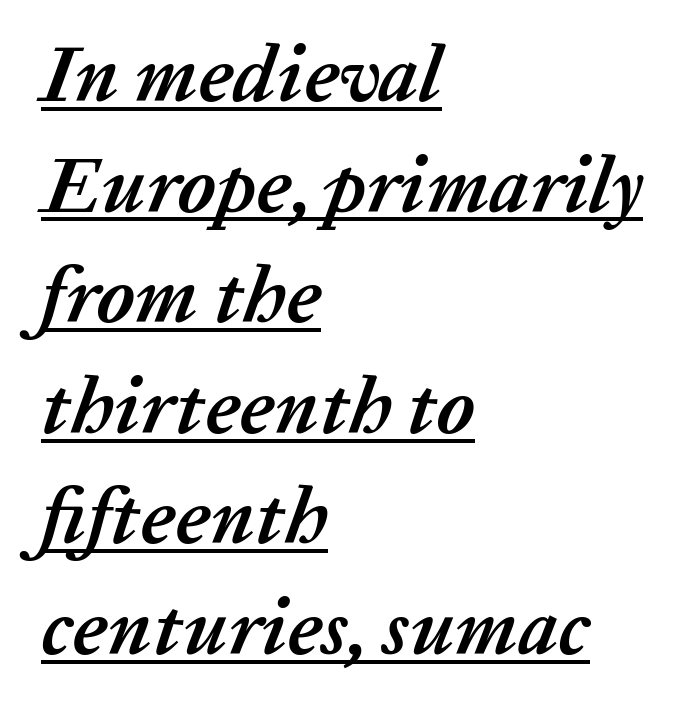
{"italic": "yes", "lean": "right", "slant_degrees": 20, "bold": "yes", "weight": "semibold", "width": "normal", "stroke_contrast": "low", "x_height": "medium", "monospaced": "no", "underline": "yes", "align": "left", "line_spacing": "normal", "line_spacing_ratio": 1.4, "letter_spacing": "normal", "letter_spacing_em": 0.0, "glyph_px": 79}
